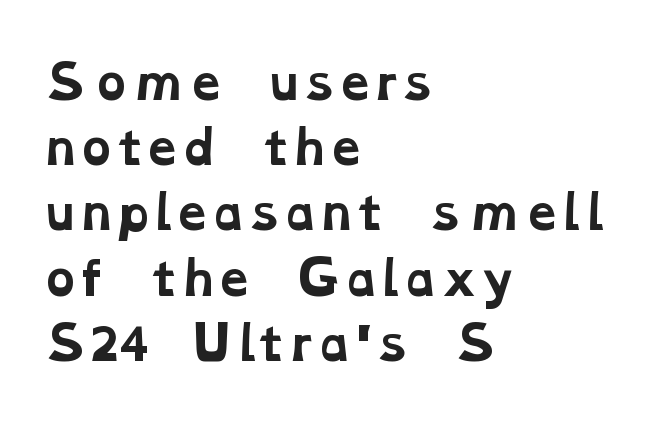
The image shows 45 px bold, wide serif type; set left-aligned, normal line spacing (1.45x), normal letter spacing, not underlined; low stroke contrast and a medium x-height.
